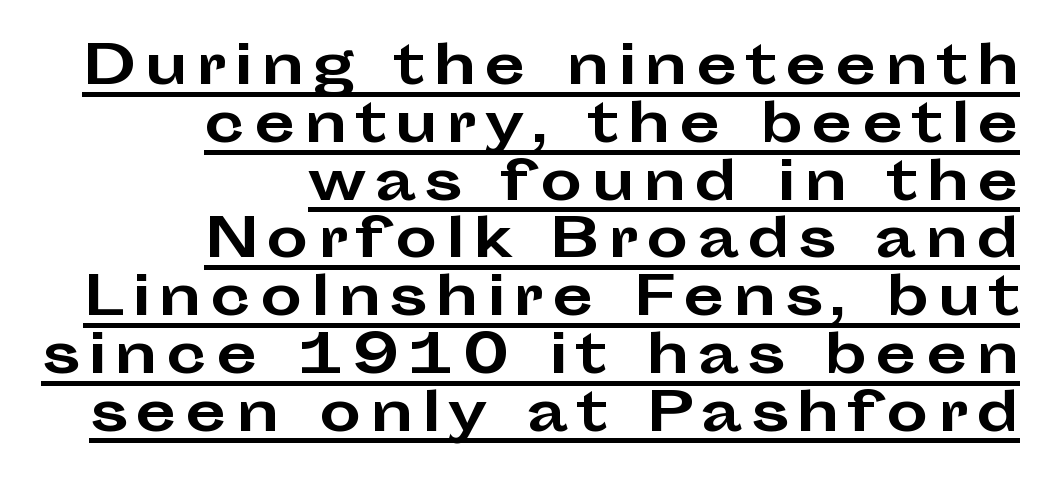
{"serif": "no", "italic": "no", "bold": "yes", "weight": "bold", "width": "wide", "stroke_contrast": "low", "x_height": "medium", "monospaced": "no", "underline": "yes", "align": "right", "line_spacing": "tight", "line_spacing_ratio": 1.09, "glyph_px": 53}
